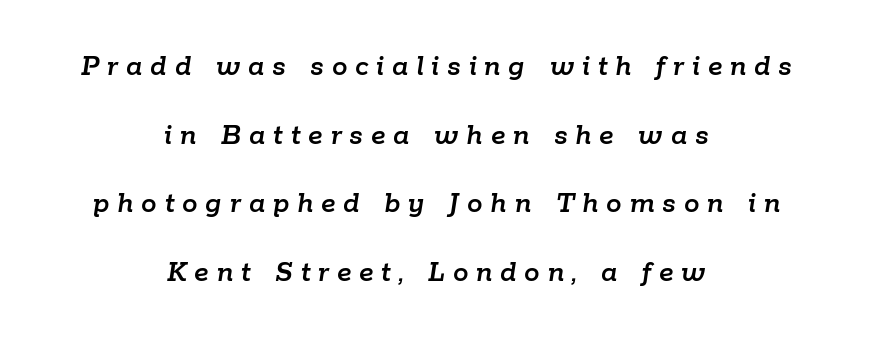
The tracking reads as deliberately expanded to a designer's eye. Check under the words: just untouched page. Is this a fixed-width face? No — the glyphs have proportional, varying widths. Teacher's note: observe the equal gaps on both sides — that is centered alignment.
